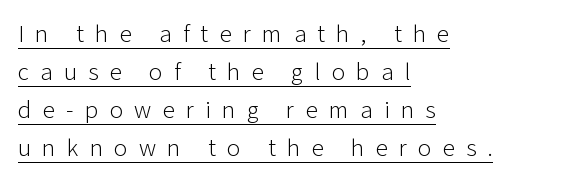
Q: Is the text bold? A: No.
Q: Is the text italic (slanted)? A: No, it is upright.
Q: Is the text underlined? A: Yes.
Q: How is the paragraph aligned? A: Left-aligned.
Q: Is the spacing between letters normal or unusually wide? A: Unusually wide.
Q: Is the spacing between lines tight, normal or loose? A: Normal.
